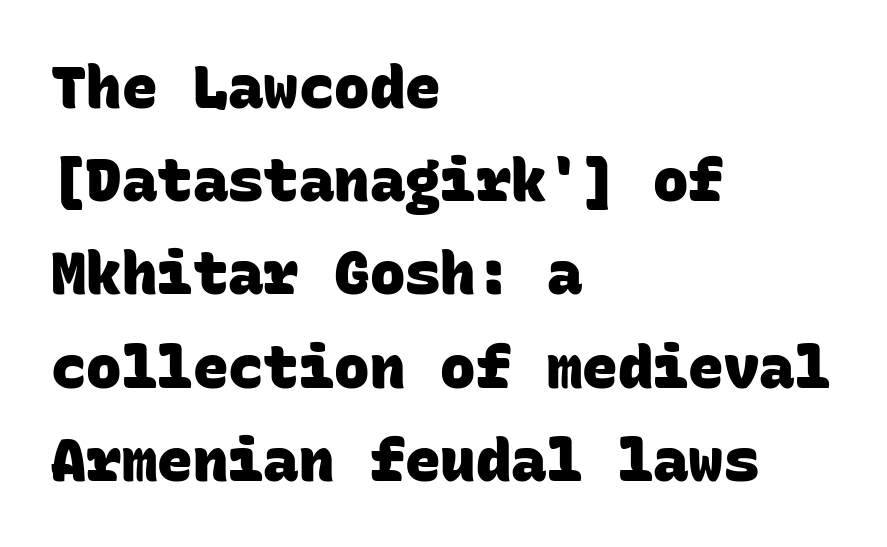
{"serif": "no", "bold": "yes", "weight": "heavy", "width": "normal", "stroke_contrast": "low", "x_height": "large", "monospaced": "yes", "underline": "no", "align": "left", "line_spacing": "normal", "line_spacing_ratio": 1.58, "letter_spacing": "normal", "letter_spacing_em": 0.0, "glyph_px": 59}
